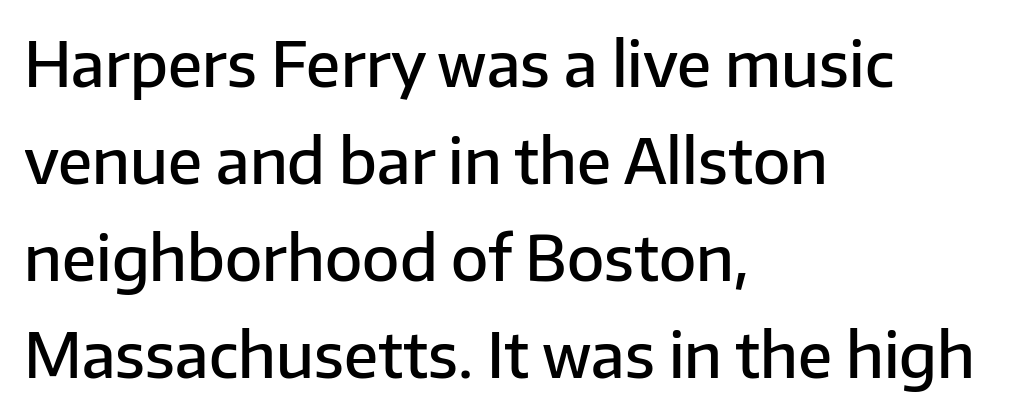
If you drew a ruler down the left edge, every line would touch it. One glance says typical: line gaps are just what's usual. A sans-serif font was chosen for this passage. How are the letters spaced? Ordinarily, with no added tracking.
